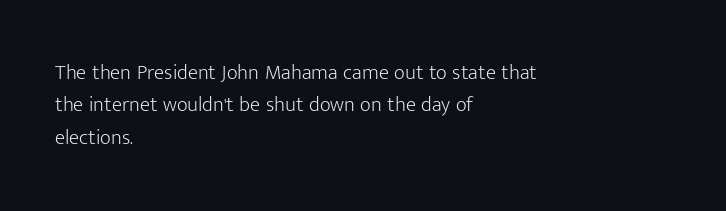
Q: Is the text bold? A: No.
Q: Is the text italic (slanted)? A: No, it is upright.
Q: Is the text underlined? A: No.
Q: How is the paragraph aligned? A: Left-aligned.
Q: Is the spacing between letters normal or unusually wide? A: Normal.
Q: Is the spacing between lines tight, normal or loose? A: Normal.
